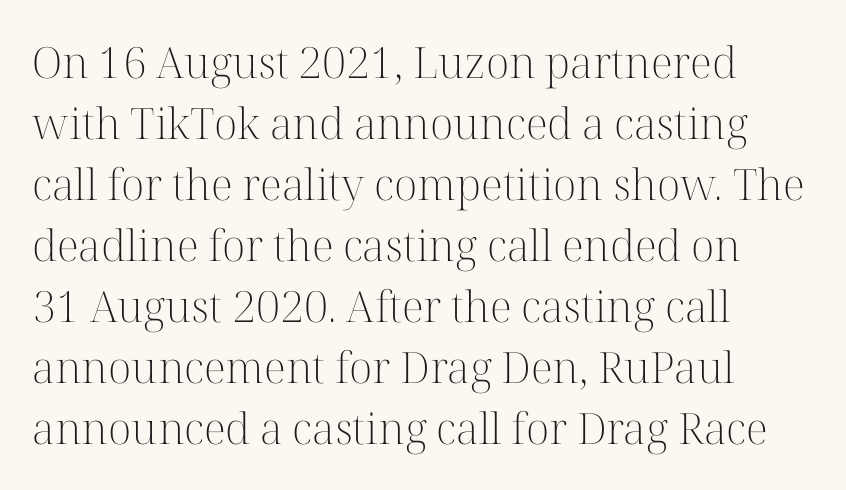
Vertical strokes here are truly vertical. Stem width sits at or under what a default text font uses. Any mark beneath the type? The region is blank. Horizontal alignment here is leftward, the default for most running prose. A serif font was chosen for this passage.
